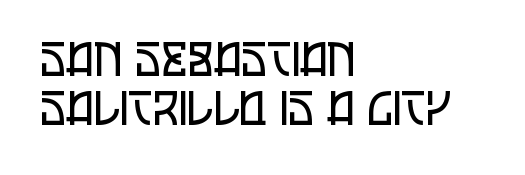
{"serif": "no", "italic": "no", "bold": "no", "weight": "regular", "width": "condensed", "stroke_contrast": "low", "x_height": "large", "monospaced": "no", "underline": "no", "align": "left", "line_spacing": "tight", "line_spacing_ratio": 1.05, "letter_spacing": "normal", "letter_spacing_em": 0.0, "glyph_px": 47}
